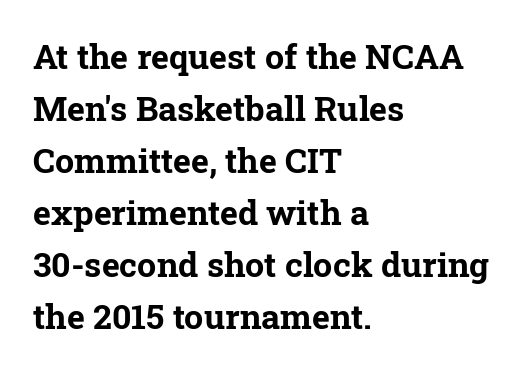
The image shows 34 px bold serif type, upright; set left-aligned, normal line spacing (1.53x), normal letter spacing, not underlined; low stroke contrast and a medium x-height.
